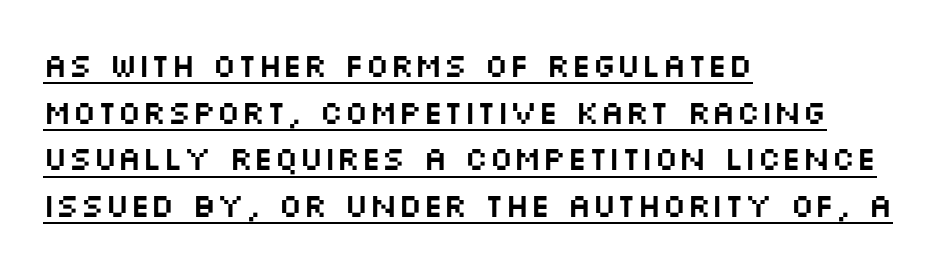
The image shows 33 px wide sans-serif type, upright; set left-aligned, normal line spacing (1.41x), normal letter spacing, underlined; medium stroke contrast and a large x-height.
